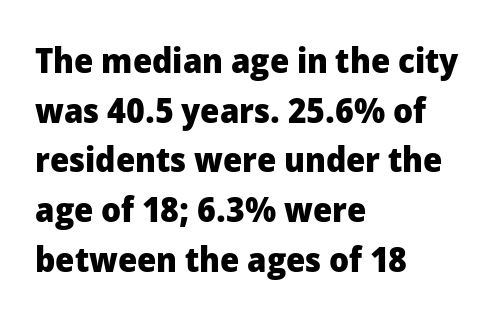
Type style note: lacks serifs. Nope, not italic — everything's standing straight. The face used here is rendered with its standard letterfit. Varying glyph widths throughout — classic text-font behaviour.
